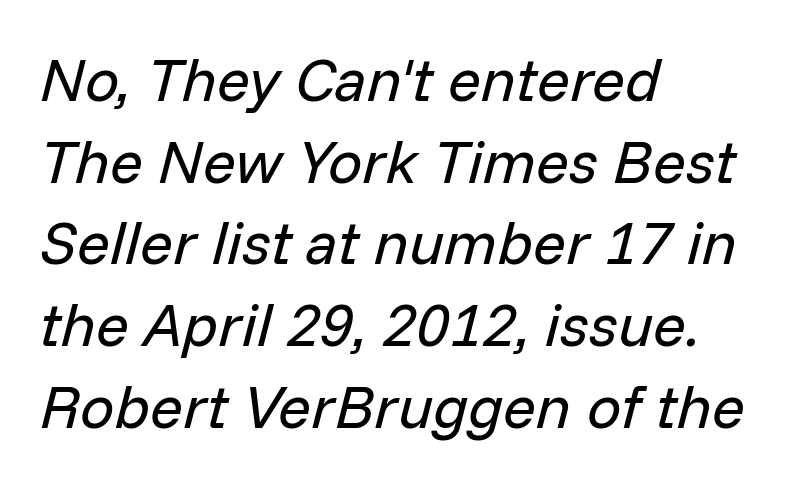
Q: Is the text bold? A: No.
Q: Is the text italic (slanted)? A: Yes, it leans right by about 14 degrees.
Q: Is the text underlined? A: No.
Q: How is the paragraph aligned? A: Left-aligned.
Q: Is the spacing between letters normal or unusually wide? A: Normal.
Q: Is the spacing between lines tight, normal or loose? A: Normal.
Q: Width (condensed, normal, or wide)? A: Normal.
Q: Stroke contrast? A: Low.
Q: x-height? A: Medium.
Q: Monospaced? A: No.
